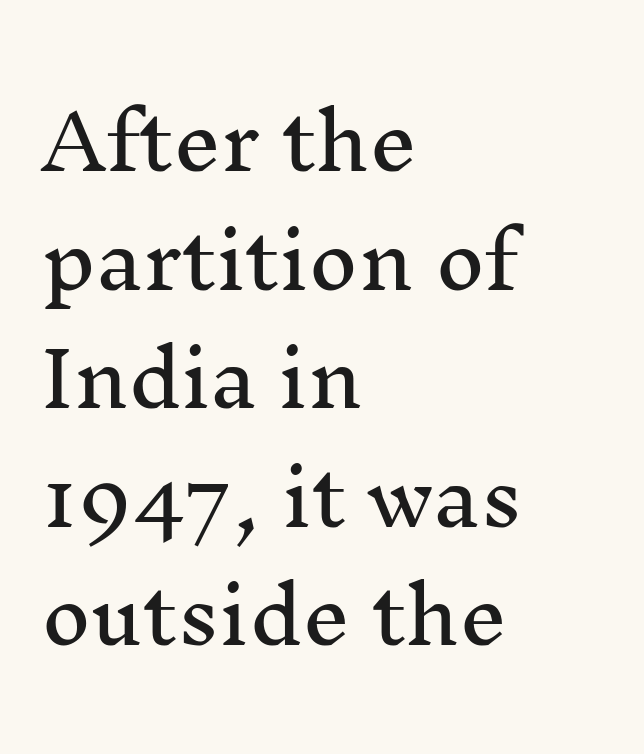
Q: Is the text italic (slanted)? A: No, it is upright.
Q: Is the typeface a serif or a sans-serif typeface? A: Serif.
Q: Is the text underlined? A: No.
Q: How is the paragraph aligned? A: Left-aligned.
Q: Is the spacing between letters normal or unusually wide? A: Normal.
Q: Is the spacing between lines tight, normal or loose? A: Normal.
Q: Width (condensed, normal, or wide)? A: Normal.
Q: Stroke contrast? A: Medium.
Q: x-height? A: Medium.
Q: Monospaced? A: No.
